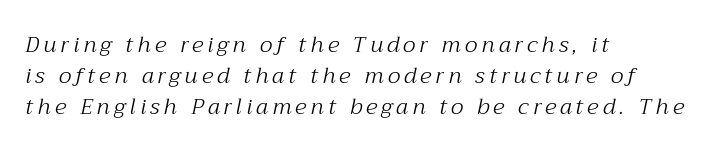
Q: Is the text bold? A: No.
Q: Is the text italic (slanted)? A: Yes, it leans right by about 12 degrees.
Q: Is the text underlined? A: No.
Q: How is the paragraph aligned? A: Left-aligned.
Q: Is the spacing between lines tight, normal or loose? A: Normal.
